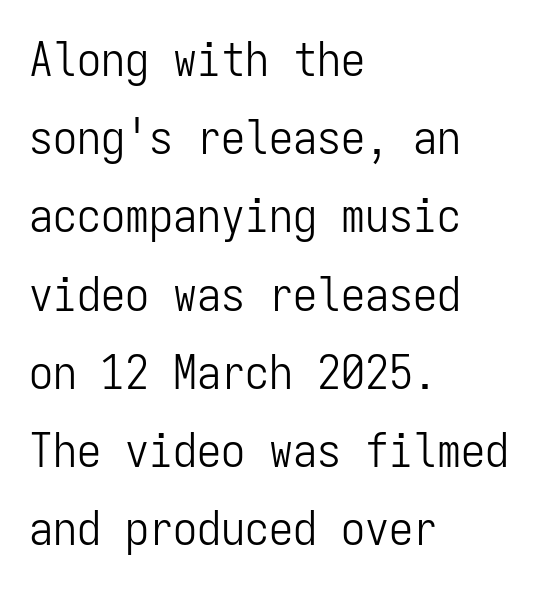
The image shows 48 px light, condensed sans-serif type, upright, monospaced; set left-aligned, normal line spacing (1.63x), normal letter spacing, not underlined; low stroke contrast and a medium x-height.
